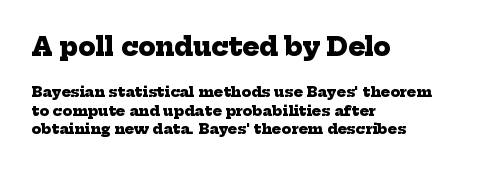
Q: Is the text bold? A: Yes.
Q: Is the text underlined? A: No.
Q: How is the paragraph aligned? A: Left-aligned.
Q: Is the spacing between letters normal or unusually wide? A: Normal.
Q: Is the spacing between lines tight, normal or loose? A: Normal.
Q: Which block of text is set in a larger size, the first (top) or the second (bottom)? A: The first (top) one.
